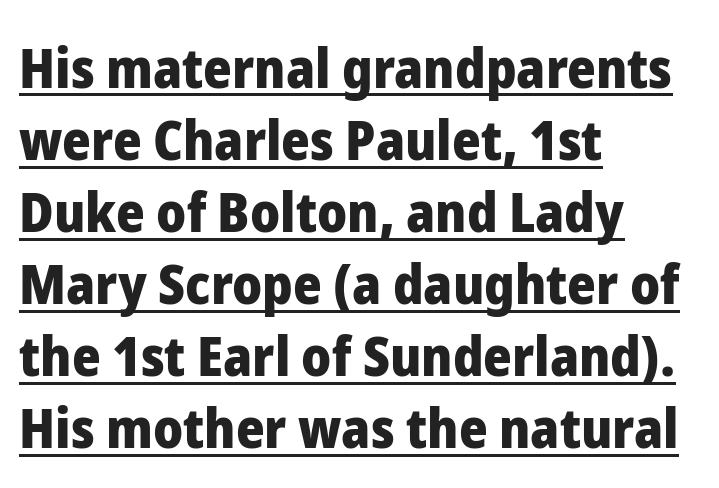
Q: Is the text bold? A: Yes.
Q: Is the text italic (slanted)? A: No, it is upright.
Q: Is the typeface a serif or a sans-serif typeface? A: Sans-serif.
Q: Is the text underlined? A: Yes.
Q: How is the paragraph aligned? A: Left-aligned.
Q: Is the spacing between letters normal or unusually wide? A: Normal.
Q: Is the spacing between lines tight, normal or loose? A: Normal.
Q: Width (condensed, normal, or wide)? A: Normal.
Q: Stroke contrast? A: Low.
Q: x-height? A: Medium.
Q: Monospaced? A: No.
